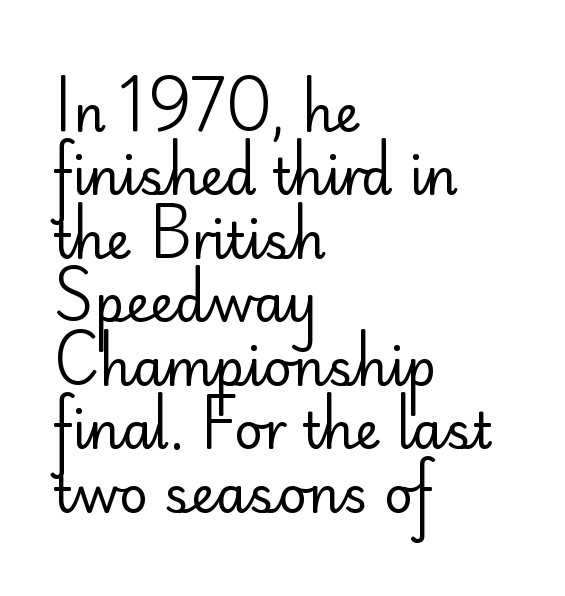
The image shows 50 px regular-weight sans-serif type, upright; set left-aligned, normal line spacing (1.27x), normal letter spacing, not underlined; low stroke contrast and a small x-height.
